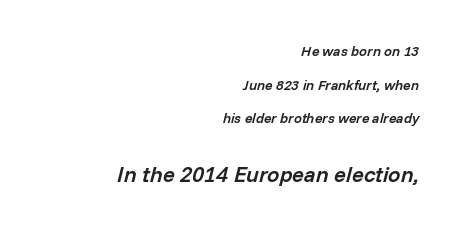
The image shows 22 px text type, italic (leaning right); set right-aligned, loose line spacing (2.4x), normal letter spacing, not underlined; the second (bottom) block is 1.57x larger.
